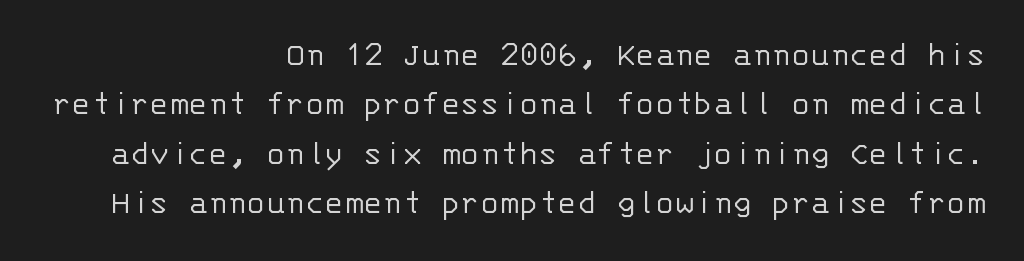
Q: Is the text bold? A: No.
Q: Is the text italic (slanted)? A: No, it is upright.
Q: Is the typeface a serif or a sans-serif typeface? A: Sans-serif.
Q: Is the text underlined? A: No.
Q: How is the paragraph aligned? A: Right-aligned.
Q: Is the spacing between letters normal or unusually wide? A: Normal.
Q: Is the spacing between lines tight, normal or loose? A: Normal.
Q: Width (condensed, normal, or wide)? A: Normal.
Q: Stroke contrast? A: Low.
Q: x-height? A: Large.
Q: Monospaced? A: Yes.
